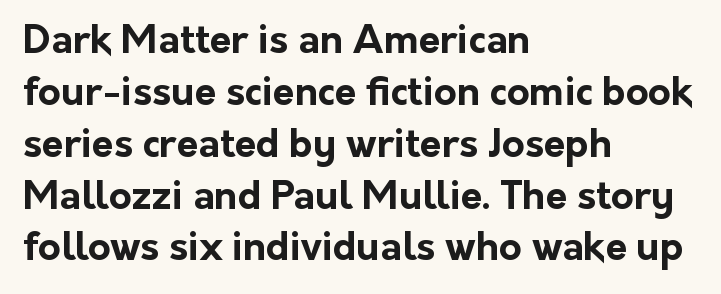
{"serif": "no", "italic": "no", "bold": "yes", "weight": "bold", "width": "normal", "stroke_contrast": "low", "x_height": "medium", "monospaced": "no", "underline": "no", "align": "left", "line_spacing": "normal", "line_spacing_ratio": 1.33, "letter_spacing": "normal", "letter_spacing_em": 0.0, "glyph_px": 39}
